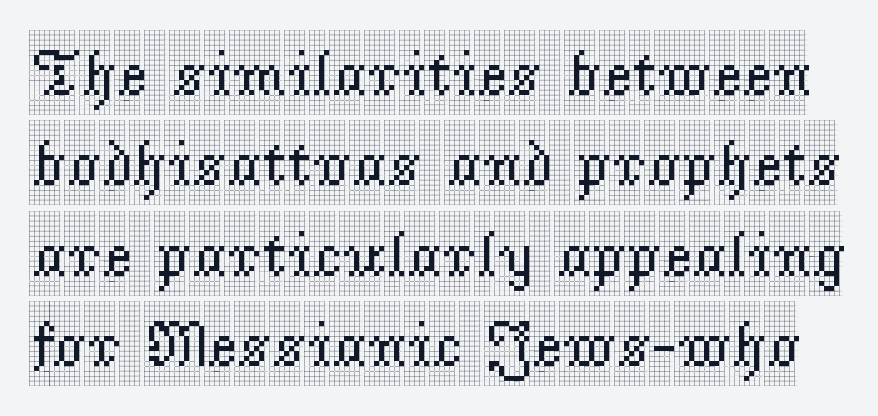
{"serif": "yes", "italic": "no", "width": "condensed", "x_height": "large", "monospaced": "no", "underline": "no", "line_spacing": "normal", "line_spacing_ratio": 1.39, "letter_spacing": "normal", "letter_spacing_em": 0.0, "glyph_px": 65}
